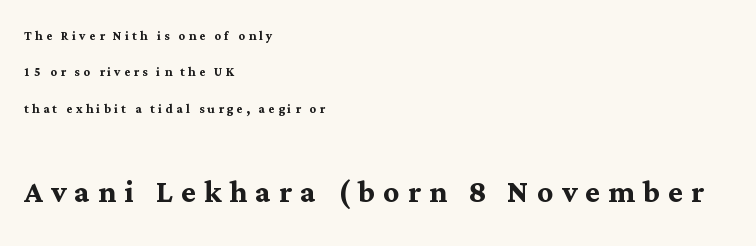
{"serif": "yes", "italic": "no", "bold": "yes", "weight": "semibold", "width": "normal", "stroke_contrast": "medium", "x_height": "medium", "monospaced": "no", "underline": "no", "align": "left", "line_spacing": "loose", "line_spacing_ratio": 2.28, "letter_spacing": "wide", "letter_spacing_em": 0.21, "larger_block": "second", "size_ratio": 2.44, "glyph_px": 39}
